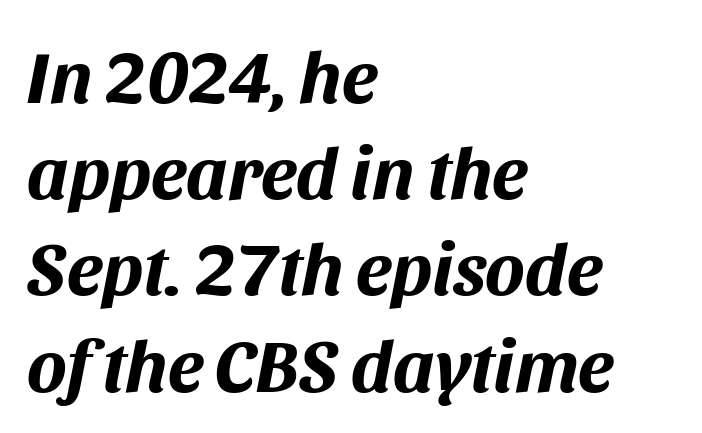
Rendered with sloped, italic letterforms. Descenders hang freely into open space. Horizontally, the lines are justified to the leading edge only. This rendering leaves character spacing at its baseline value.
